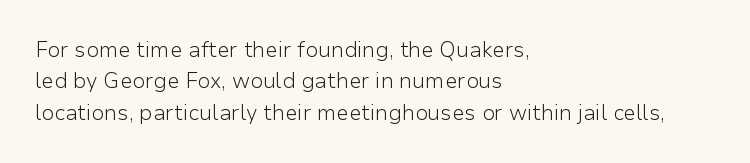
{"italic": "no", "bold": "no", "underline": "no", "align": "left", "line_spacing": "normal", "line_spacing_ratio": 1.5, "letter_spacing": "normal", "letter_spacing_em": 0.0, "glyph_px": 21}
